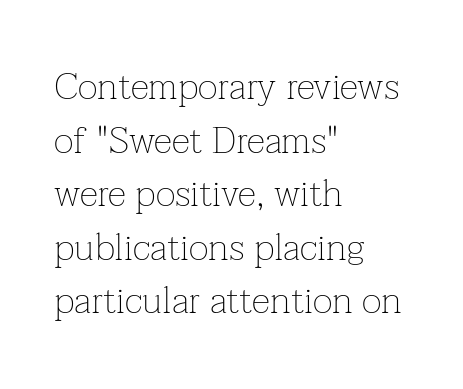
The rendering anchors every line to the left-hand side. Plain, unruled lines of type. Unbolded letterforms with no extra heft. The typeface chosen for these lines features serifs.
